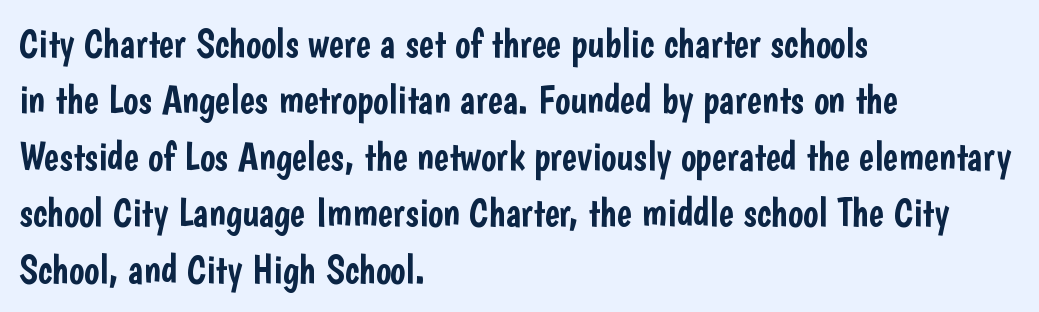
The horizontal fit of the characters is conventional and even. The letters stand upright; this is a roman face. Are there feet on the stems? There aren't — it's a sans. The rendering anchors every line to the left-hand side. Note the varied advance widths — an 'i' is clearly narrower than an 'm'.
